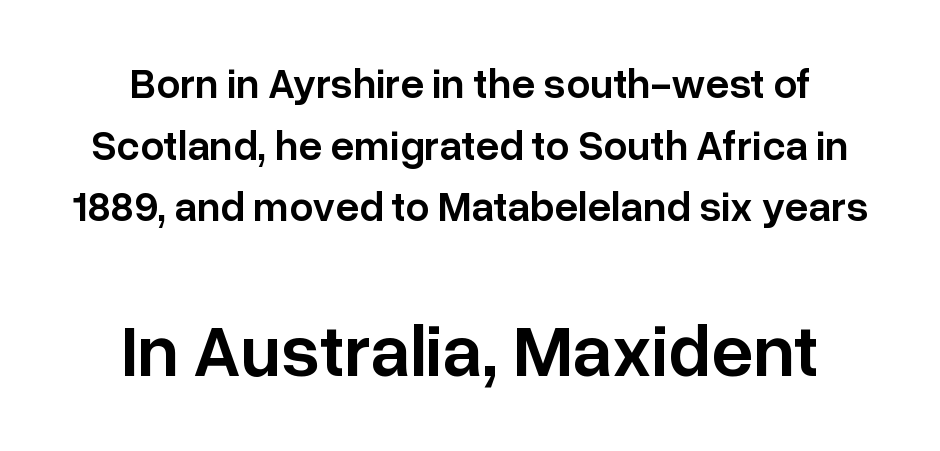
{"serif": "no", "italic": "no", "bold": "semi", "weight": "semibold", "width": "normal", "stroke_contrast": "low", "x_height": "medium", "monospaced": "no", "underline": "no", "align": "center", "line_spacing": "normal", "line_spacing_ratio": 1.47, "letter_spacing": "normal", "letter_spacing_em": 0.0, "larger_block": "second", "size_ratio": 1.76, "glyph_px": 74}
